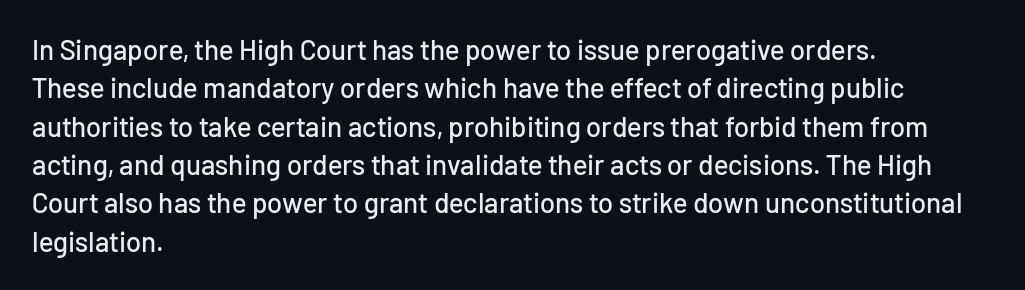
{"serif": "no", "italic": "no", "width": "normal", "stroke_contrast": "low", "x_height": "medium", "monospaced": "no", "underline": "no", "align": "left", "line_spacing": "normal", "line_spacing_ratio": 1.37, "letter_spacing": "normal", "letter_spacing_em": 0.0, "glyph_px": 28}
